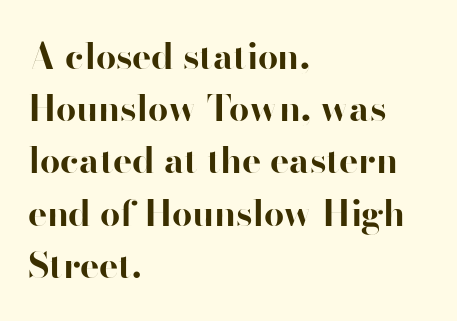
{"serif": "no", "italic": "no", "bold": "yes", "weight": "bold", "width": "normal", "stroke_contrast": "high", "x_height": "small", "monospaced": "no", "underline": "no", "align": "left", "line_spacing": "normal", "line_spacing_ratio": 1.45, "letter_spacing": "normal", "letter_spacing_em": 0.0, "glyph_px": 36}
